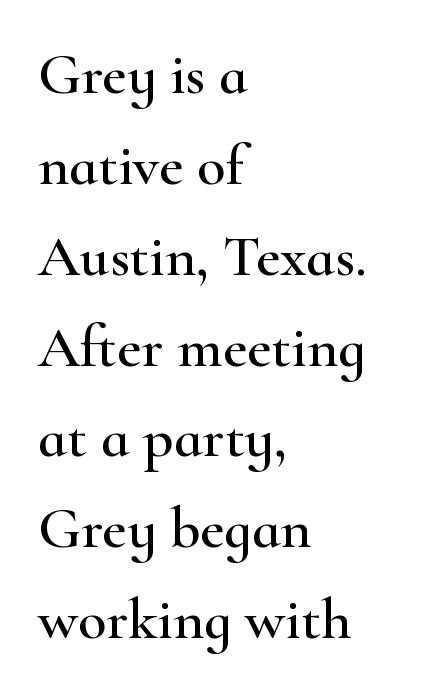
{"serif": "yes", "italic": "no", "width": "wide", "stroke_contrast": "high", "x_height": "small", "monospaced": "no", "underline": "no", "align": "left", "line_spacing": "normal", "line_spacing_ratio": 1.54, "letter_spacing": "normal", "letter_spacing_em": 0.0, "glyph_px": 59}
